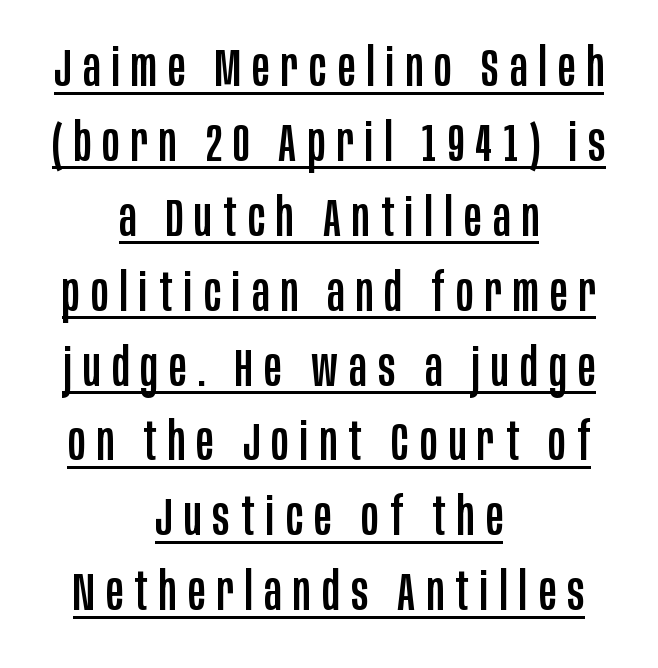
Q: Is the text italic (slanted)? A: No, it is upright.
Q: Is the typeface a serif or a sans-serif typeface? A: Sans-serif.
Q: Is the text underlined? A: Yes.
Q: How is the paragraph aligned? A: Centered.
Q: Is the spacing between letters normal or unusually wide? A: Unusually wide.
Q: Is the spacing between lines tight, normal or loose? A: Normal.
Q: Width (condensed, normal, or wide)? A: Condensed.
Q: Stroke contrast? A: Low.
Q: x-height? A: Large.
Q: Monospaced? A: No.
